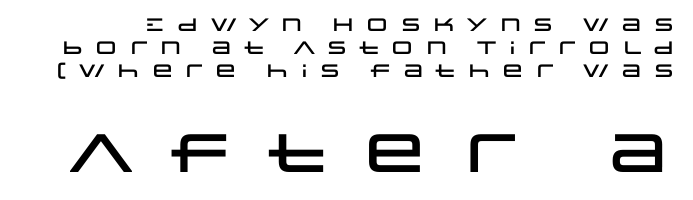
{"serif": "no", "italic": "no", "width": "wide", "stroke_contrast": "low", "x_height": "large", "monospaced": "no", "underline": "no", "line_spacing": "normal", "line_spacing_ratio": 1.28, "letter_spacing": "wide", "letter_spacing_em": 0.36, "larger_block": "second", "size_ratio": 3.0, "glyph_px": 54}
